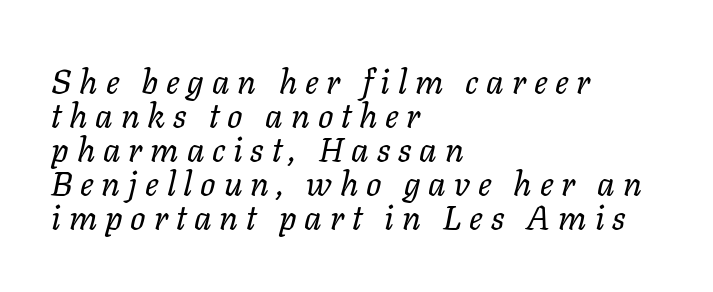
The image shows 34 px regular-weight type, italic (leaning right); set left-aligned, tight line spacing (1.0x), unusually wide letter spacing (+0.23 em), not underlined; low stroke contrast and a medium x-height.
